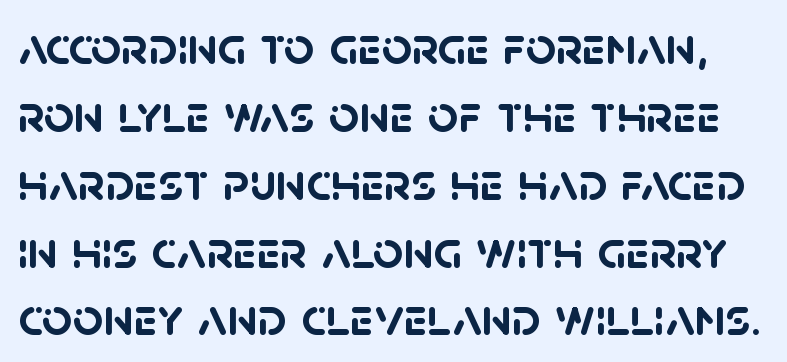
{"serif": "no", "bold": "yes", "weight": "semibold", "width": "normal", "stroke_contrast": "low", "x_height": "large", "monospaced": "no", "underline": "no", "line_spacing": "normal", "line_spacing_ratio": 1.28, "letter_spacing": "normal", "letter_spacing_em": 0.0, "glyph_px": 53}
